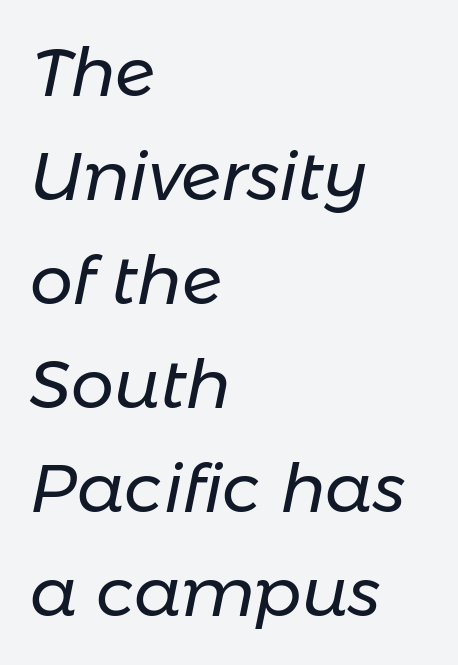
The image shows 68 px regular-weight type, italic (leaning right); set left-aligned, normal line spacing (1.53x), normal letter spacing, not underlined; low stroke contrast and a medium x-height.
